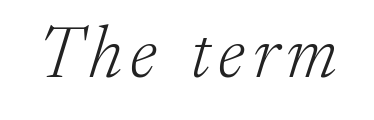
Q: Is the text bold? A: No.
Q: Is the text italic (slanted)? A: Yes, it leans right by about 17 degrees.
Q: Is the typeface a serif or a sans-serif typeface? A: Serif.
Q: Is the text underlined? A: No.
Q: Width (condensed, normal, or wide)? A: Normal.
Q: Stroke contrast? A: Low.
Q: x-height? A: Medium.
Q: Monospaced? A: No.
